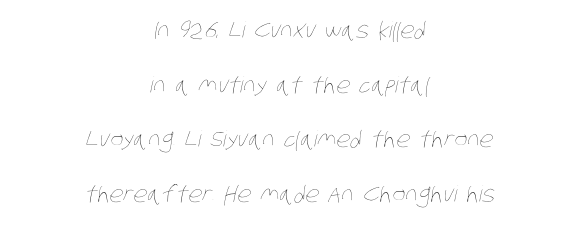
{"bold": "no", "underline": "no", "align": "center", "line_spacing": "loose", "line_spacing_ratio": 2.48, "letter_spacing": "normal", "letter_spacing_em": 0.0, "glyph_px": 22}
